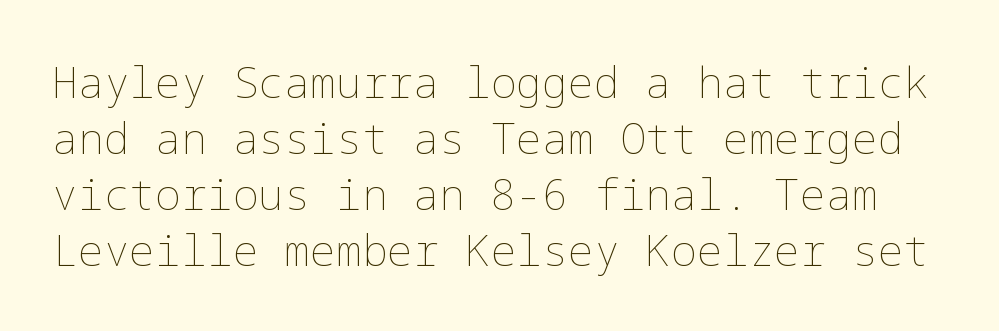
Q: Is the text bold? A: No.
Q: Is the text italic (slanted)? A: No, it is upright.
Q: Is the text underlined? A: No.
Q: Is the spacing between letters normal or unusually wide? A: Normal.
Q: Is the spacing between lines tight, normal or loose? A: Normal.
Q: Width (condensed, normal, or wide)? A: Normal.
Q: Stroke contrast? A: Low.
Q: x-height? A: Medium.
